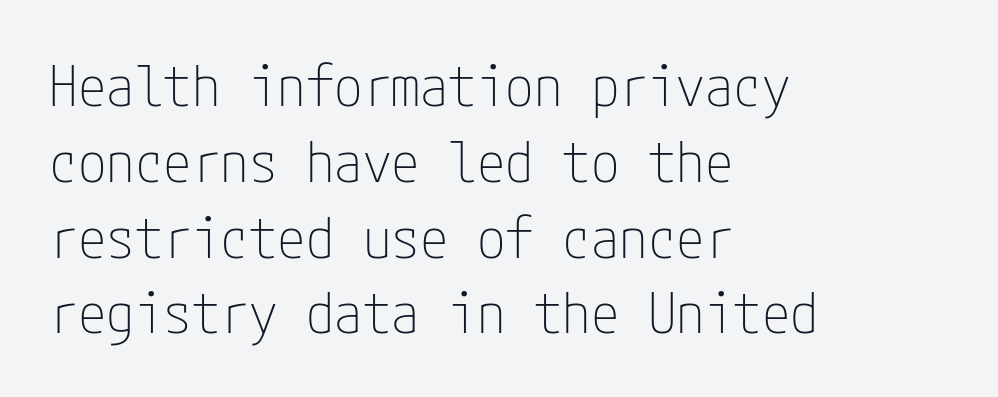
The specimen omits any rule beneath the text block's lines. Vertical spacing — default. This rendering employs a face without finishing strokes, i.e., a sans-serif. Caption: face not bold, strokes unweighted.
